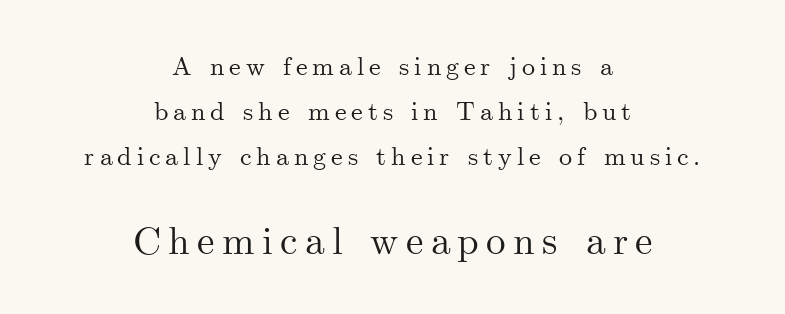
Q: Is the text italic (slanted)? A: No, it is upright.
Q: Is the typeface a serif or a sans-serif typeface? A: Serif.
Q: Is the text underlined? A: No.
Q: How is the paragraph aligned? A: Centered.
Q: Which block of text is set in a larger size, the first (top) or the second (bottom)? A: The second (bottom) one.
Q: Width (condensed, normal, or wide)? A: Normal.
Q: Stroke contrast? A: Medium.
Q: x-height? A: Small.
Q: Monospaced? A: No.
